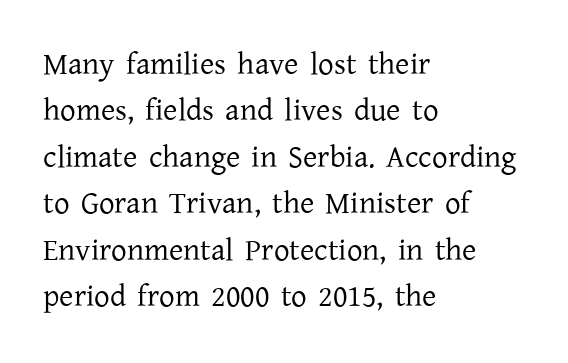
Short note: letters normally spaced. Serif or sans? Serif — the stroke terminals have little feet. Words float on clear page, feet unadorned. Each line starts at the same left margin while the right side varies.
